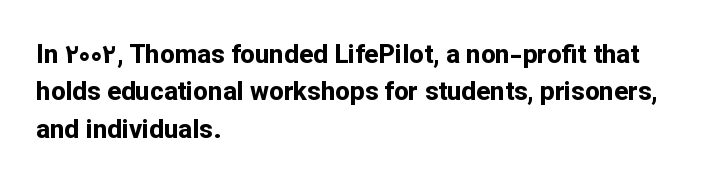
Q: Is the text bold? A: Yes.
Q: Is the text italic (slanted)? A: No, it is upright.
Q: Is the text underlined? A: No.
Q: How is the paragraph aligned? A: Left-aligned.
Q: Is the spacing between letters normal or unusually wide? A: Normal.
Q: Is the spacing between lines tight, normal or loose? A: Normal.
